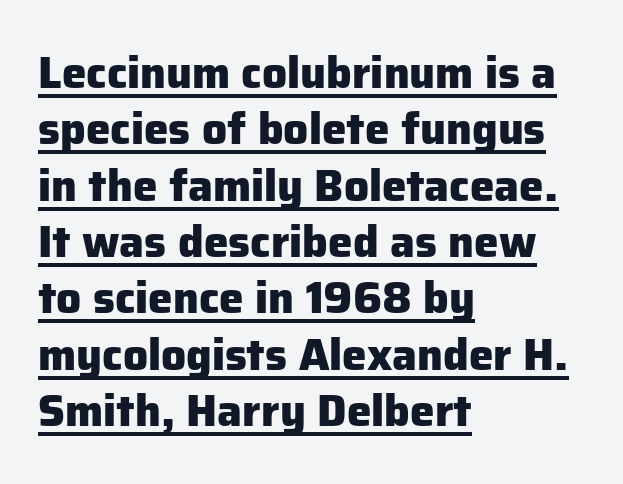
{"serif": "no", "italic": "no", "bold": "yes", "weight": "heavy", "width": "normal", "stroke_contrast": "low", "x_height": "medium", "monospaced": "no", "underline": "yes", "align": "left", "line_spacing": "normal", "line_spacing_ratio": 1.28, "letter_spacing": "normal", "letter_spacing_em": 0.0, "glyph_px": 44}
